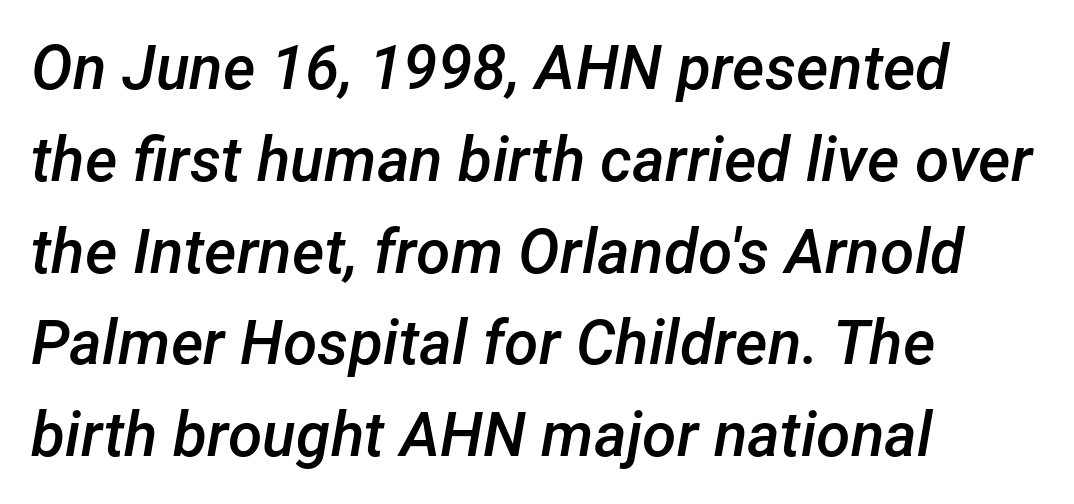
Q: Is the text bold? A: Semi-bold.
Q: Is the text italic (slanted)? A: Yes, it leans right by about 12 degrees.
Q: Is the text underlined? A: No.
Q: How is the paragraph aligned? A: Left-aligned.
Q: Is the spacing between letters normal or unusually wide? A: Normal.
Q: Is the spacing between lines tight, normal or loose? A: Normal.
Q: Width (condensed, normal, or wide)? A: Normal.
Q: Stroke contrast? A: Low.
Q: x-height? A: Medium.
Q: Monospaced? A: No.
